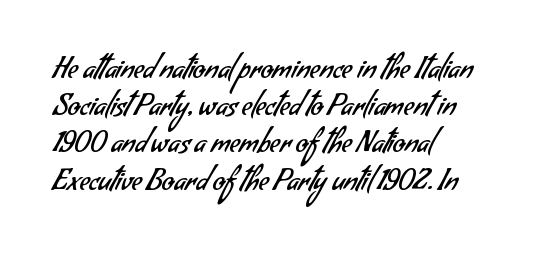
The strokes are not fattened; the text isn't bold. Nothing unusual about the tracking: characters are spaced as the font intends. The specimen omits any rule beneath the text block's lines. In terms of letterform style, serifs are entirely absent. Think of a printed novel: that variable character pitch is what you see here.
